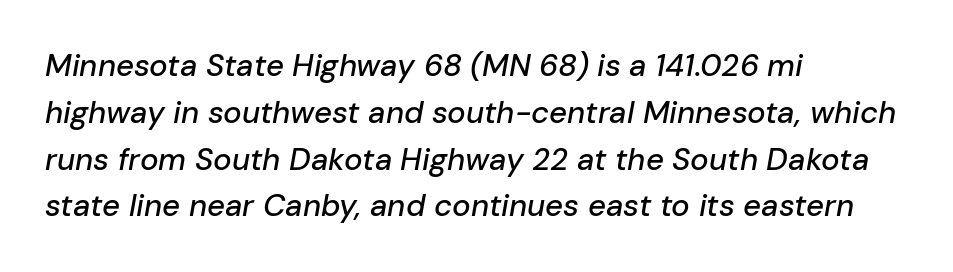
The image shows 31 px text type, italic (leaning right); set left-aligned, normal line spacing (1.51x), normal letter spacing, not underlined; low stroke contrast and a medium x-height.
